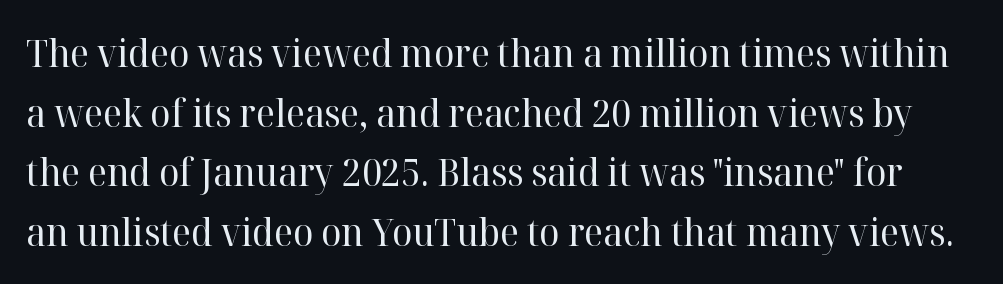
The image shows 38 px regular-weight serif type, upright; set normal line spacing (1.57x), normal letter spacing, not underlined; high stroke contrast and a medium x-height.
